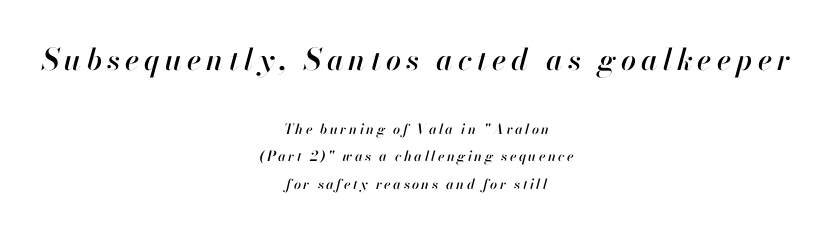
The lines in this sample share a center point and differ in where they start and stop. The letters advance in unequal steps, a hallmark of proportional type. Look at the glyph heights: the upper group is clearly the bigger setting. The glyphs look as if they've been sheared to an angle.
